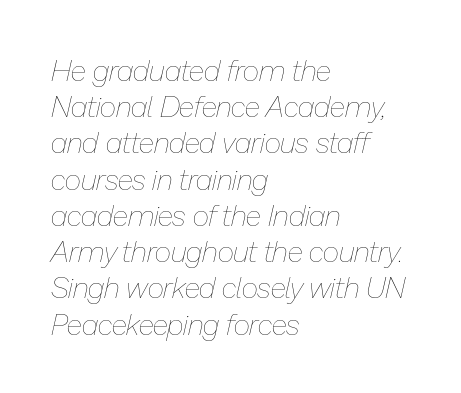
{"italic": "yes", "lean": "right", "slant_degrees": 13, "bold": "no", "weight": "thin", "width": "normal", "stroke_contrast": "low", "x_height": "medium", "monospaced": "no", "underline": "no", "align": "left", "line_spacing": "normal", "line_spacing_ratio": 1.25, "letter_spacing": "normal", "letter_spacing_em": 0.0, "glyph_px": 29}
